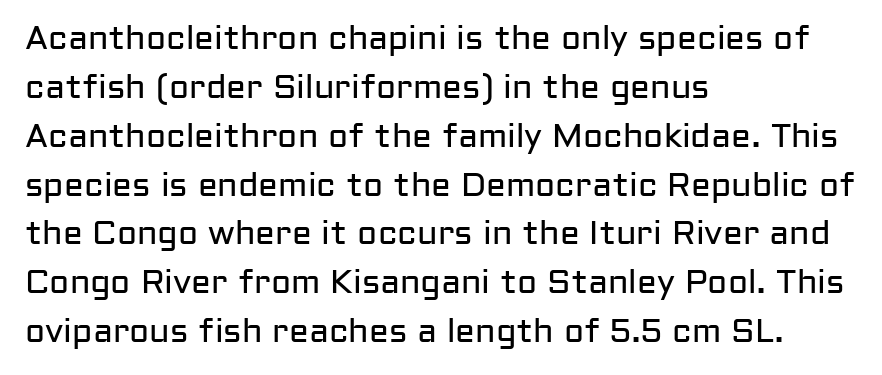
Observe the absence of serifs on each vertical stroke in this sample. Think of a printed novel: that variable character pitch is what you see here. The lines are quadded left. Here the glyphs are tracked normally, forming tight word shapes. Caption: face not bold, strokes unweighted.
